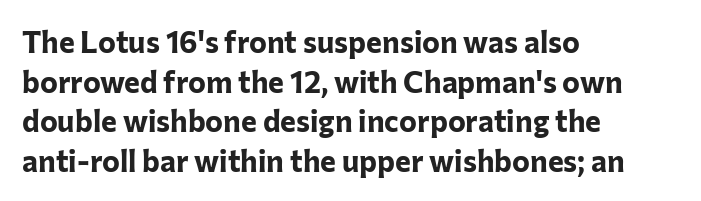
Plenty of ink on the page — the face is bold. The letters stand straight up with perfectly vertical stems. The letters carry no serifs — their stems end cleanly without finishing strokes. Is the letter spacing exaggerated? No — it looks like the ordinary default. Line spacing here is normal.
